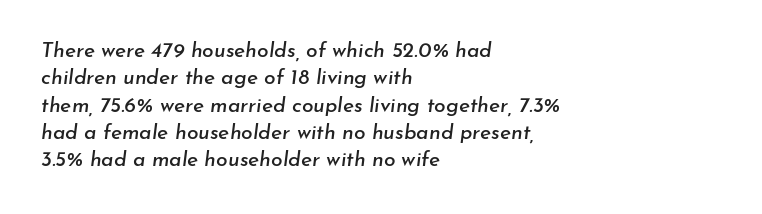
The image shows 21 px text type, italic (leaning right); set left-aligned, normal line spacing (1.3x), normal letter spacing, not underlined.
